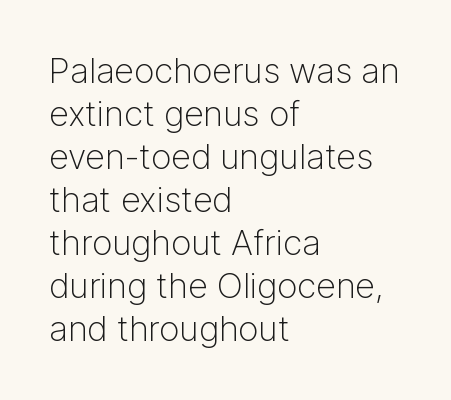
Honestly, the letter spacing is just normal — you wouldn't notice it. Rule under the text: the space is simply empty. Horizontally, the lines are justified to the leading edge only. In terms of letterform style, serifs are entirely absent. Character widths vary here, with narrow letters taking less room than wide ones. If you drew a line through each stem, it would be perfectly vertical.
